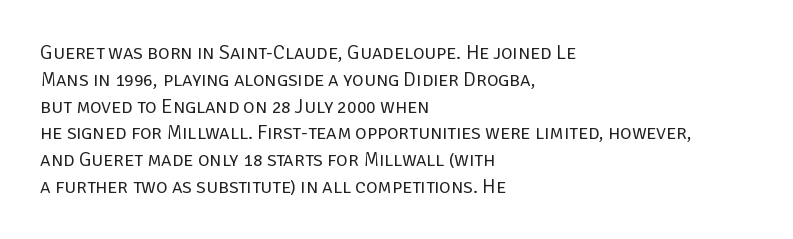
Unlike italic type, these characters show no tilt at all. Honestly, there is no underline to notice here at all. The ragged edge is on the right, which tells us the setting is flush left. Tracking here is standard; glyphs follow each other at the usual distance.
